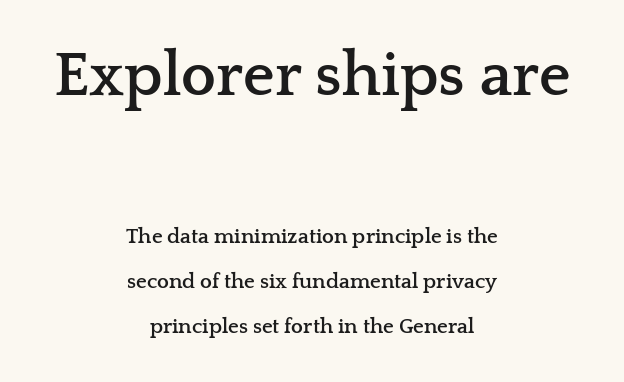
Q: Is the text bold? A: Yes.
Q: Is the text italic (slanted)? A: No, it is upright.
Q: Is the typeface a serif or a sans-serif typeface? A: Serif.
Q: Is the text underlined? A: No.
Q: How is the paragraph aligned? A: Centered.
Q: Is the spacing between letters normal or unusually wide? A: Normal.
Q: Is the spacing between lines tight, normal or loose? A: Loose.
Q: Which block of text is set in a larger size, the first (top) or the second (bottom)? A: The first (top) one.
Q: Width (condensed, normal, or wide)? A: Wide.
Q: Stroke contrast? A: Low.
Q: x-height? A: Medium.
Q: Monospaced? A: No.
